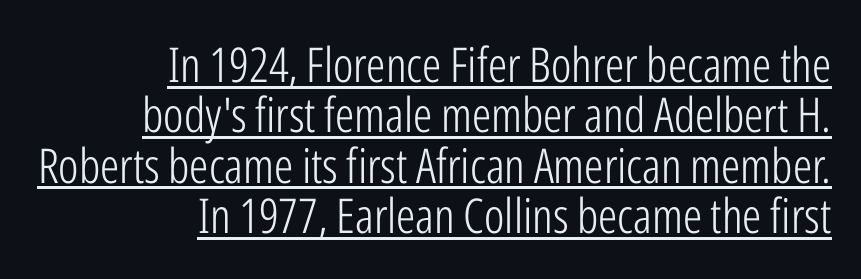
The letters look calm and open, with moderate or lighter stems. Is there any slant? The stems are plumb. Spacing verdict: proportional, widths tailored to each character. The leading is snug, giving the passage a crowded texture. The passage is arranged like a letterhead date or caption credit — flush right. Does the type have serifs? No, each stem ends abruptly.
